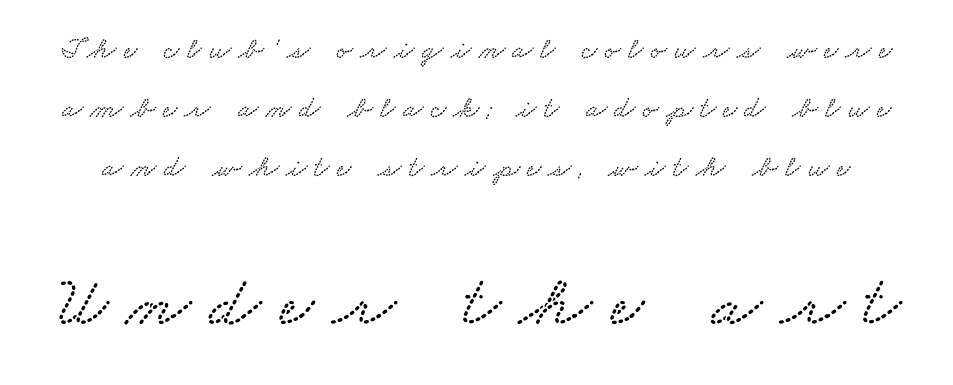
{"width": "wide", "stroke_contrast": "low", "x_height": "small", "monospaced": "no", "underline": "no", "line_spacing": "loose", "line_spacing_ratio": 1.96, "letter_spacing": "wide", "letter_spacing_em": 0.25, "larger_block": "second", "size_ratio": 2.47, "glyph_px": 74}
